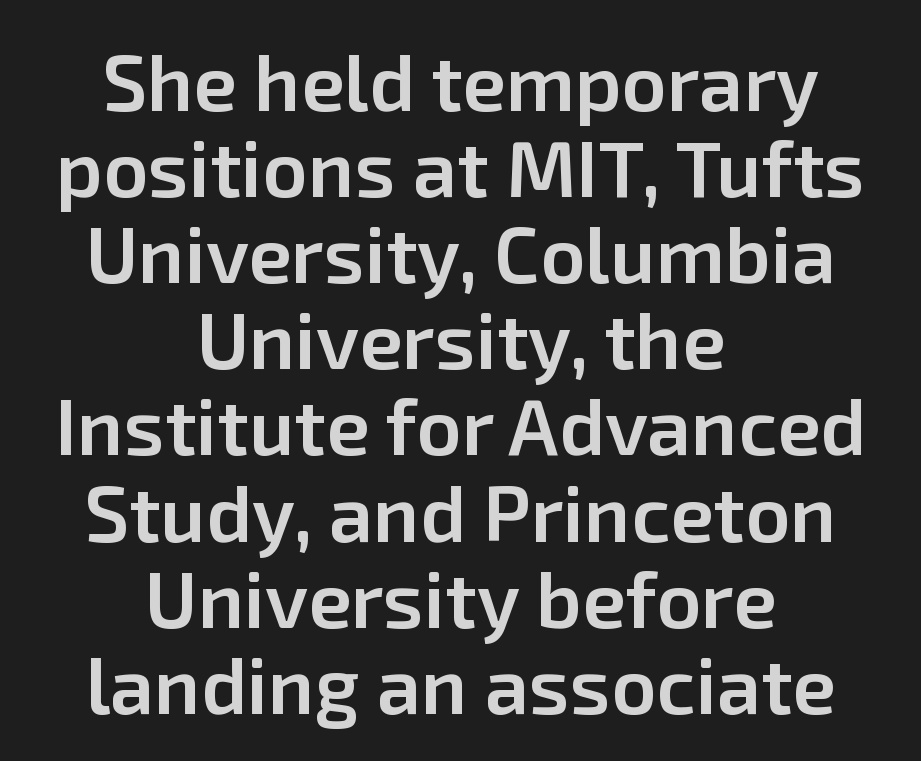
The letters advance in unequal steps, a hallmark of proportional type. To sum up the face: it is a sans, with no serifs. No word sits above an underline. Students, this is semibold: more ink than regular, less than bold.
